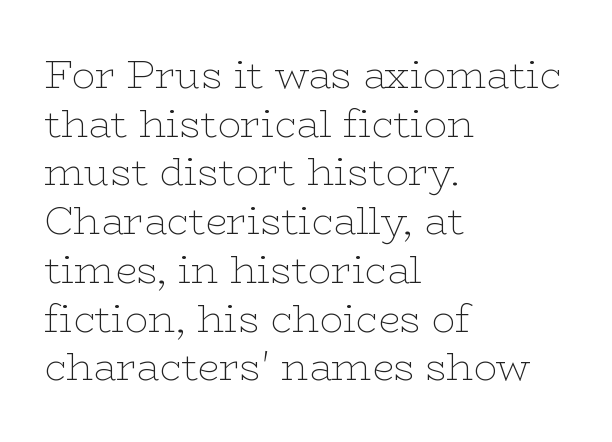
The image shows 39 px thin, wide serif type, upright; set left-aligned, normal line spacing (1.25x), normal letter spacing, not underlined; low stroke contrast and a medium x-height.
